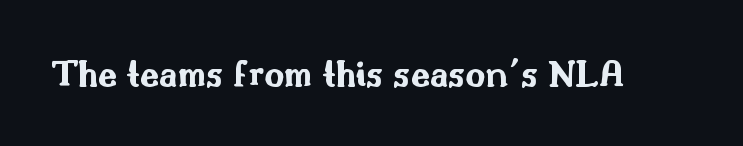
Q: Is the text bold? A: Yes.
Q: Is the text italic (slanted)? A: No, it is upright.
Q: Is the typeface a serif or a sans-serif typeface? A: Sans-serif.
Q: Is the text underlined? A: No.
Q: Is the spacing between letters normal or unusually wide? A: Normal.
Q: Width (condensed, normal, or wide)? A: Wide.
Q: Stroke contrast? A: Medium.
Q: x-height? A: Small.
Q: Monospaced? A: No.
